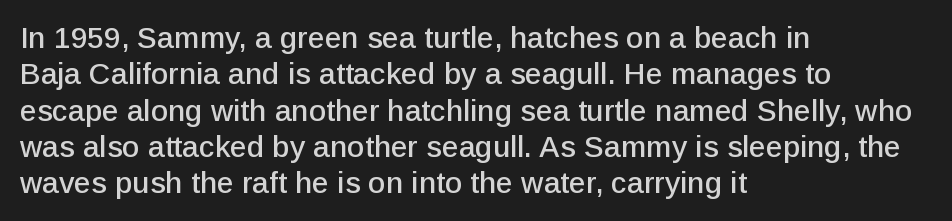
{"serif": "no", "italic": "no", "width": "normal", "stroke_contrast": "low", "x_height": "medium", "monospaced": "no", "underline": "no", "align": "left", "line_spacing_ratio": 1.21, "letter_spacing": "normal", "letter_spacing_em": 0.0, "glyph_px": 30}
